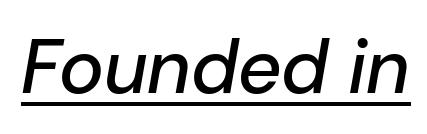
Honestly, the letter spacing is just normal — you wouldn't notice it. Quick note: underline on. Spacing verdict: proportional, widths tailored to each character. This sample uses an oblique cut, with every glyph tilted off the vertical.
